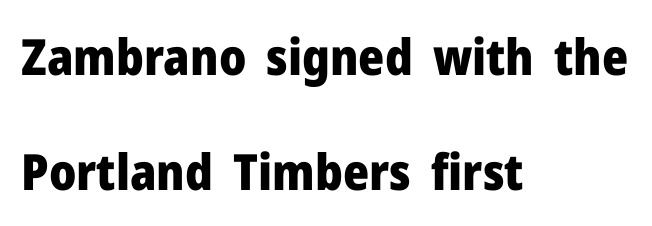
Q: Is the text bold? A: Yes.
Q: Is the text italic (slanted)? A: No, it is upright.
Q: Is the typeface a serif or a sans-serif typeface? A: Sans-serif.
Q: Is the text underlined? A: No.
Q: How is the paragraph aligned? A: Left-aligned.
Q: Is the spacing between letters normal or unusually wide? A: Normal.
Q: Is the spacing between lines tight, normal or loose? A: Loose.
Q: Width (condensed, normal, or wide)? A: Normal.
Q: Stroke contrast? A: Low.
Q: x-height? A: Medium.
Q: Monospaced? A: No.
